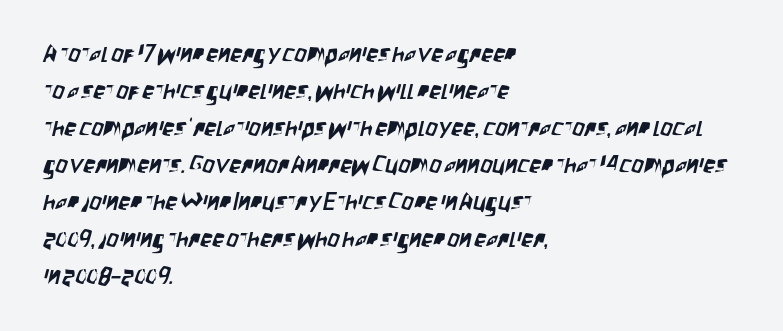
Q: Is the text underlined? A: No.
Q: How is the paragraph aligned? A: Left-aligned.
Q: Is the spacing between letters normal or unusually wide? A: Normal.
Q: Is the spacing between lines tight, normal or loose? A: Normal.
